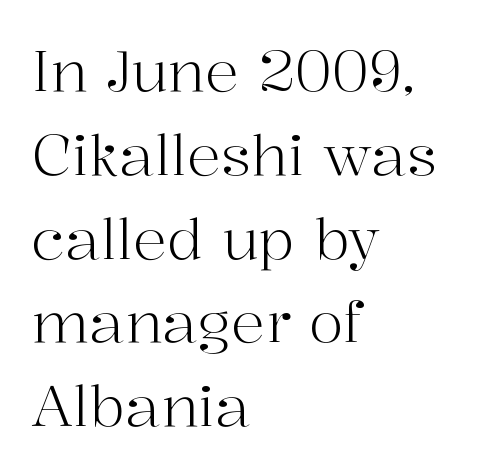
Q: Is the text bold? A: No.
Q: Is the text italic (slanted)? A: No, it is upright.
Q: Is the typeface a serif or a sans-serif typeface? A: Serif.
Q: Is the text underlined? A: No.
Q: How is the paragraph aligned? A: Left-aligned.
Q: Is the spacing between letters normal or unusually wide? A: Normal.
Q: Is the spacing between lines tight, normal or loose? A: Normal.
Q: Width (condensed, normal, or wide)? A: Normal.
Q: Stroke contrast? A: High.
Q: x-height? A: Medium.
Q: Monospaced? A: No.
